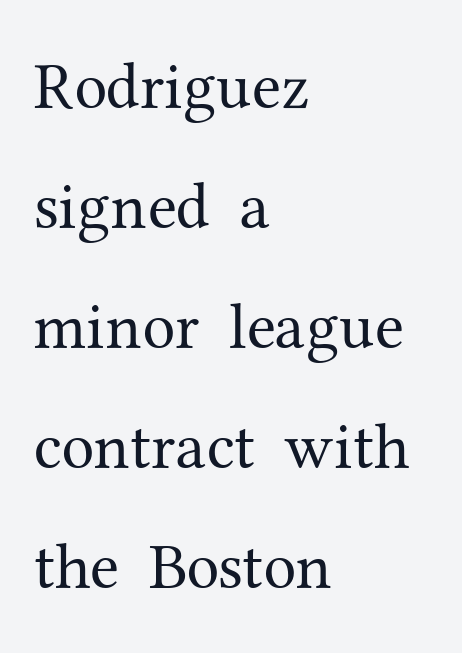
The image shows 66 px regular-weight serif type, upright; set left-aligned, line spacing 1.82x, normal letter spacing, not underlined; medium stroke contrast and a medium x-height.
